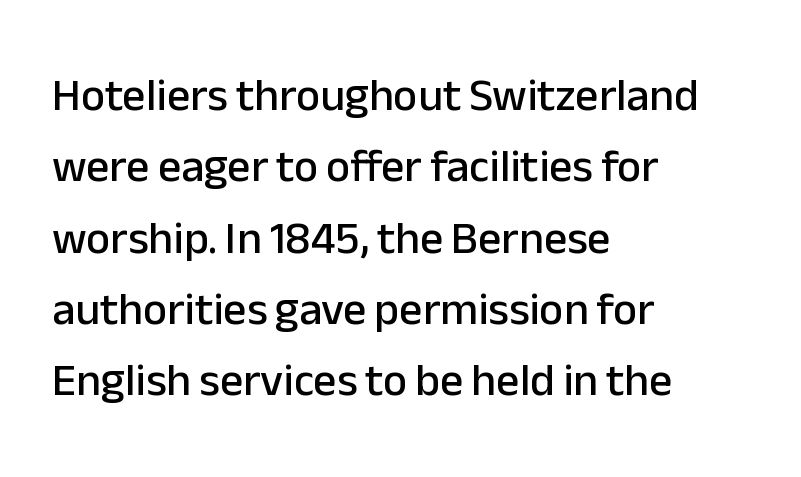
{"serif": "no", "italic": "no", "width": "normal", "stroke_contrast": "low", "x_height": "medium", "monospaced": "no", "underline": "no", "align": "left", "line_spacing": "normal", "line_spacing_ratio": 1.55, "letter_spacing": "normal", "letter_spacing_em": 0.0, "glyph_px": 46}
